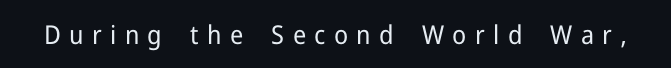
Q: Is the text bold? A: No.
Q: Is the text italic (slanted)? A: No, it is upright.
Q: Is the text underlined? A: No.
Q: Is the spacing between letters normal or unusually wide? A: Unusually wide.
